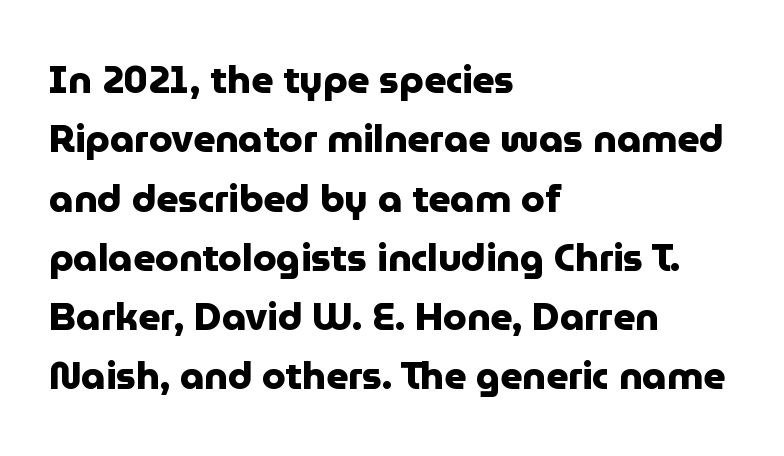
Does the copy run flush right? No — it runs flush left. The line texture is even and compact thanks to regular tracking. Style check: upright. This block has exactly the height ordinary leading produces. These words are printed bold, with thick strokes throughout. Each letter keeps its own natural width here, so spacing adapts to shape.
